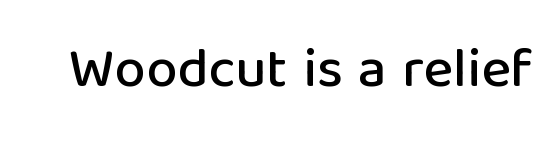
The image shows 56 px sans-serif type, upright; set normal letter spacing, not underlined; low stroke contrast and a medium x-height.
